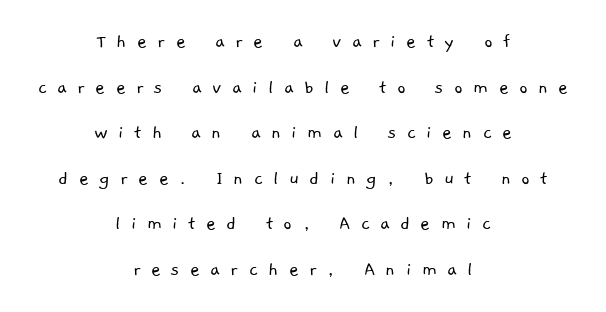
Q: Is the text bold? A: No.
Q: Is the text underlined? A: No.
Q: How is the paragraph aligned? A: Centered.
Q: Is the spacing between letters normal or unusually wide? A: Unusually wide.
Q: Is the spacing between lines tight, normal or loose? A: Loose.
